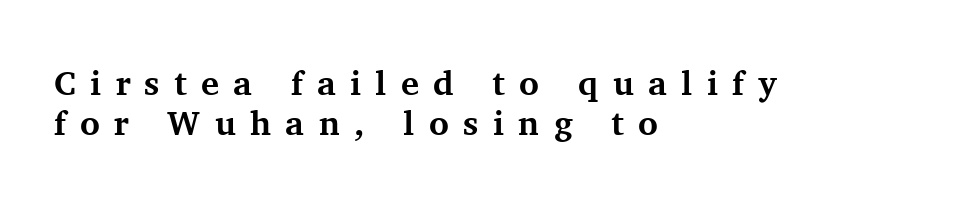
Q: Is the text bold? A: Yes.
Q: Is the text italic (slanted)? A: No, it is upright.
Q: Is the typeface a serif or a sans-serif typeface? A: Serif.
Q: Is the text underlined? A: No.
Q: How is the paragraph aligned? A: Left-aligned.
Q: Is the spacing between letters normal or unusually wide? A: Unusually wide.
Q: Width (condensed, normal, or wide)? A: Normal.
Q: Stroke contrast? A: Medium.
Q: x-height? A: Medium.
Q: Monospaced? A: No.
